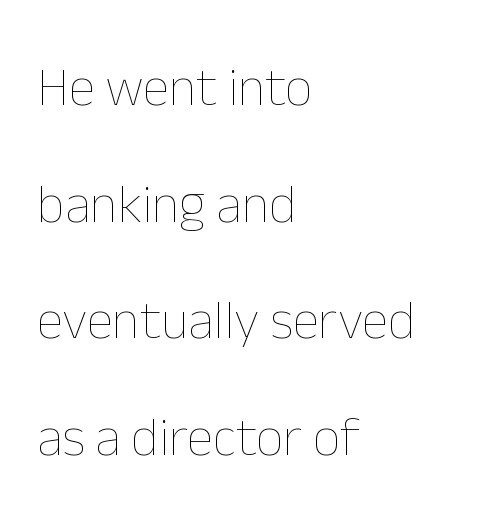
A quiet, ordinary-to-light weight characterises the typeface. Do the letters lean? They stand straight. The letters advance in unequal steps, a hallmark of proportional type. The line-height multiplier appears high, well above default.
